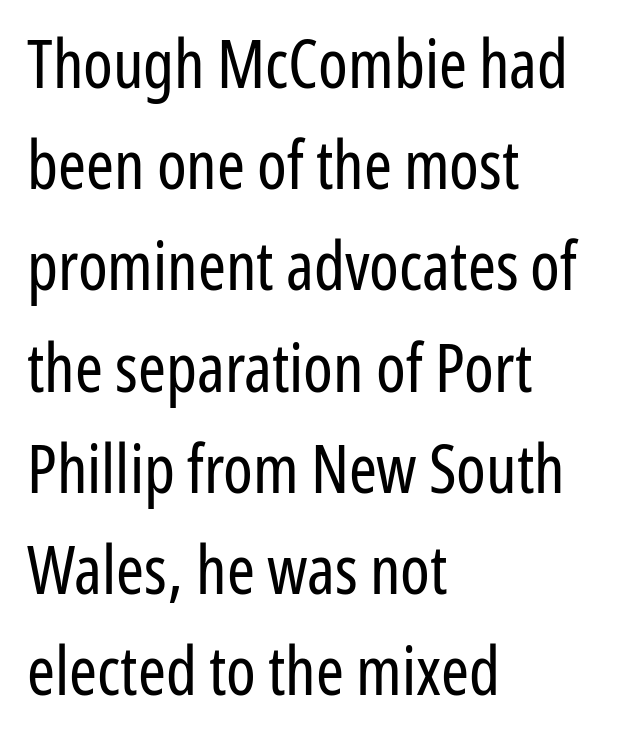
Q: Is the text bold? A: No.
Q: Is the text italic (slanted)? A: No, it is upright.
Q: Is the typeface a serif or a sans-serif typeface? A: Sans-serif.
Q: Is the text underlined? A: No.
Q: How is the paragraph aligned? A: Left-aligned.
Q: Is the spacing between letters normal or unusually wide? A: Normal.
Q: Is the spacing between lines tight, normal or loose? A: Normal.
Q: Width (condensed, normal, or wide)? A: Condensed.
Q: Stroke contrast? A: Low.
Q: x-height? A: Medium.
Q: Monospaced? A: No.
